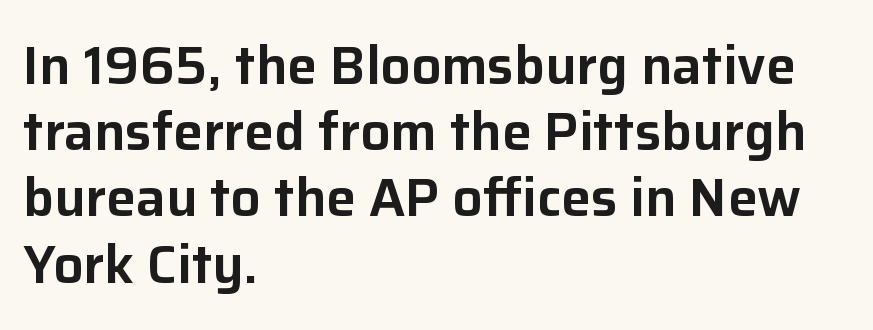
{"serif": "no", "italic": "no", "width": "normal", "stroke_contrast": "low", "x_height": "medium", "monospaced": "no", "underline": "no", "align": "left", "line_spacing": "normal", "line_spacing_ratio": 1.25, "letter_spacing": "normal", "letter_spacing_em": 0.0, "glyph_px": 53}
